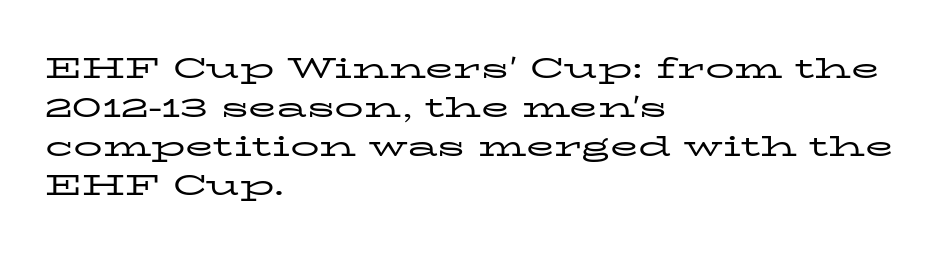
The image shows 29 px regular-weight, wide serif type, upright; set left-aligned, normal line spacing (1.35x), normal letter spacing, not underlined; low stroke contrast and a medium x-height.
